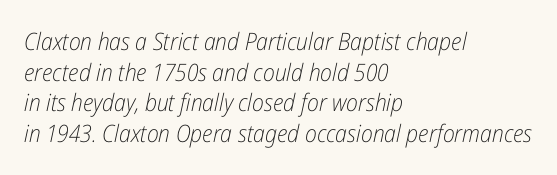
Q: Is the text bold? A: No.
Q: Is the text italic (slanted)? A: Yes, it leans right by about 12 degrees.
Q: Is the text underlined? A: No.
Q: How is the paragraph aligned? A: Left-aligned.
Q: Is the spacing between letters normal or unusually wide? A: Normal.
Q: Is the spacing between lines tight, normal or loose? A: Normal.
